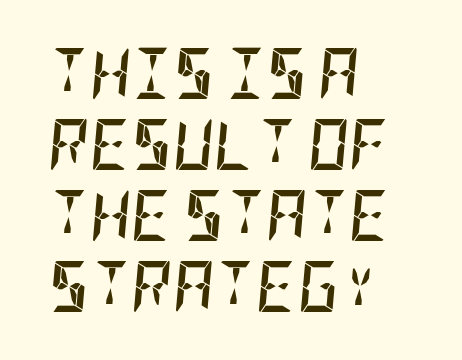
Q: Is the text bold? A: Yes.
Q: Is the text italic (slanted)? A: Yes, it leans right by about 5 degrees.
Q: Is the text underlined? A: No.
Q: How is the paragraph aligned? A: Left-aligned.
Q: Is the spacing between letters normal or unusually wide? A: Normal.
Q: Is the spacing between lines tight, normal or loose? A: Normal.
Q: Width (condensed, normal, or wide)? A: Condensed.
Q: Stroke contrast? A: Low.
Q: x-height? A: Large.
